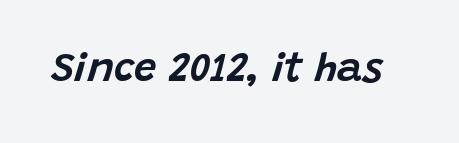
Q: Is the text italic (slanted)? A: Yes, it leans right by about 15 degrees.
Q: Is the text underlined? A: No.
Q: Is the spacing between letters normal or unusually wide? A: Normal.
Q: Width (condensed, normal, or wide)? A: Normal.
Q: Stroke contrast? A: Low.
Q: x-height? A: Large.
Q: Monospaced? A: No.
